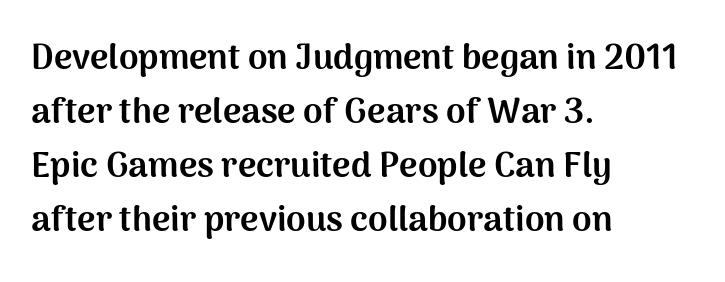
Q: Is the text bold? A: Yes.
Q: Is the text italic (slanted)? A: No, it is upright.
Q: Is the typeface a serif or a sans-serif typeface? A: Sans-serif.
Q: Is the text underlined? A: No.
Q: How is the paragraph aligned? A: Left-aligned.
Q: Is the spacing between letters normal or unusually wide? A: Normal.
Q: Is the spacing between lines tight, normal or loose? A: Normal.
Q: Width (condensed, normal, or wide)? A: Normal.
Q: Stroke contrast? A: Medium.
Q: x-height? A: Medium.
Q: Monospaced? A: No.
